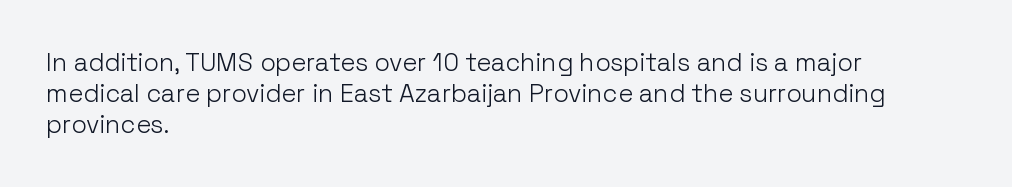
Q: Is the text bold? A: No.
Q: Is the text italic (slanted)? A: No, it is upright.
Q: Is the text underlined? A: No.
Q: How is the paragraph aligned? A: Left-aligned.
Q: Is the spacing between letters normal or unusually wide? A: Normal.
